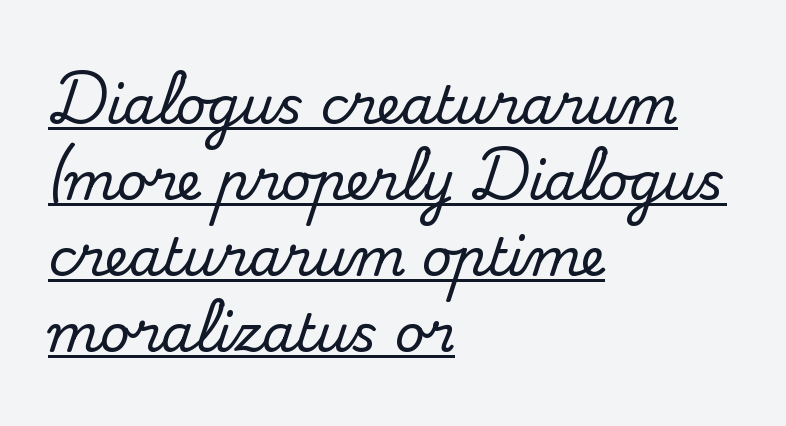
Q: Is the text italic (slanted)? A: Yes.
Q: Is the text underlined? A: Yes.
Q: How is the paragraph aligned? A: Left-aligned.
Q: Is the spacing between letters normal or unusually wide? A: Normal.
Q: Is the spacing between lines tight, normal or loose? A: Normal.
Q: Width (condensed, normal, or wide)? A: Normal.
Q: Stroke contrast? A: Medium.
Q: x-height? A: Small.
Q: Monospaced? A: No.
